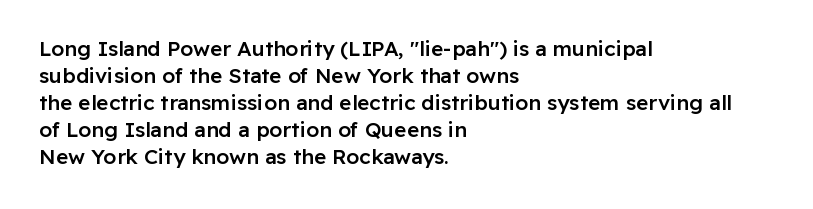
The typography opts for an upright posture over an oblique one. The typesetting leans somewhat heavy: a semibold. Look at the tracking — it's just the regular setting, nothing added. Bare-footed words on every line. Summary of vertical rhythm: regular, with standard interline spacing. The paragraph shown leans on its left margin.
